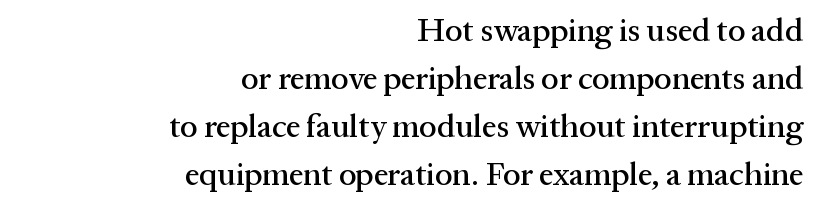
The image shows 32 px serif type, upright; set right-aligned, normal line spacing (1.5x), normal letter spacing, not underlined; medium stroke contrast and a medium x-height.
